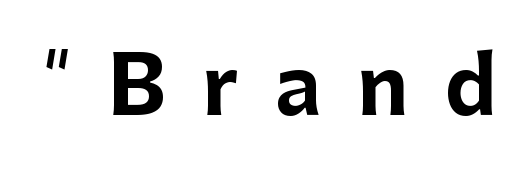
Q: Is the text bold? A: Yes.
Q: Is the text italic (slanted)? A: No, it is upright.
Q: Is the typeface a serif or a sans-serif typeface? A: Sans-serif.
Q: Is the text underlined? A: No.
Q: Is the spacing between letters normal or unusually wide? A: Unusually wide.
Q: Width (condensed, normal, or wide)? A: Normal.
Q: Stroke contrast? A: Low.
Q: x-height? A: Medium.
Q: Monospaced? A: No.
